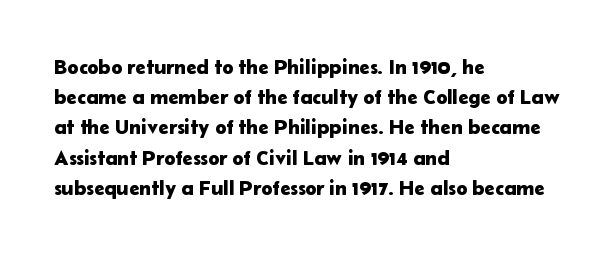
Q: Is the text italic (slanted)? A: No, it is upright.
Q: Is the text underlined? A: No.
Q: How is the paragraph aligned? A: Left-aligned.
Q: Is the spacing between letters normal or unusually wide? A: Normal.
Q: Is the spacing between lines tight, normal or loose? A: Normal.
